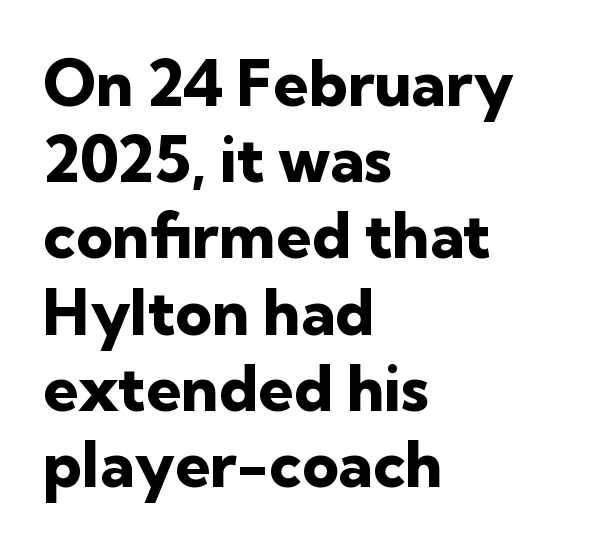
Q: Is the text bold? A: Yes.
Q: Is the text italic (slanted)? A: No, it is upright.
Q: Is the typeface a serif or a sans-serif typeface? A: Sans-serif.
Q: Is the text underlined? A: No.
Q: How is the paragraph aligned? A: Left-aligned.
Q: Is the spacing between letters normal or unusually wide? A: Normal.
Q: Width (condensed, normal, or wide)? A: Normal.
Q: Stroke contrast? A: Low.
Q: x-height? A: Medium.
Q: Monospaced? A: No.
